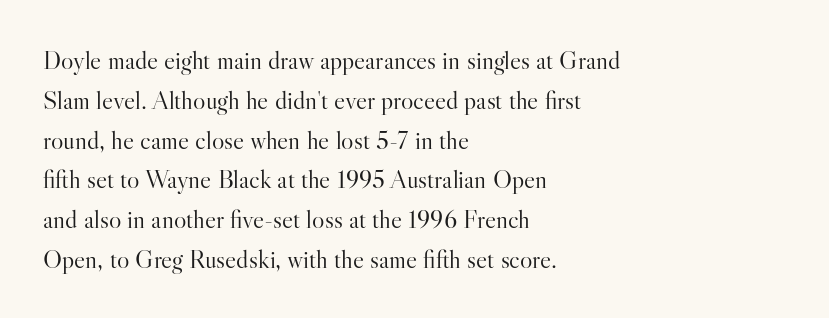
{"italic": "no", "bold": "no", "underline": "no", "align": "left", "line_spacing": "normal", "line_spacing_ratio": 1.53, "letter_spacing": "normal", "letter_spacing_em": 0.0, "glyph_px": 26}
